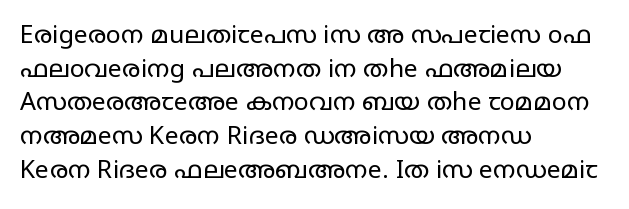
{"italic": "no", "bold": "no", "underline": "no", "align": "left", "line_spacing": "normal", "line_spacing_ratio": 1.35, "letter_spacing": "normal", "letter_spacing_em": 0.0, "glyph_px": 25}
